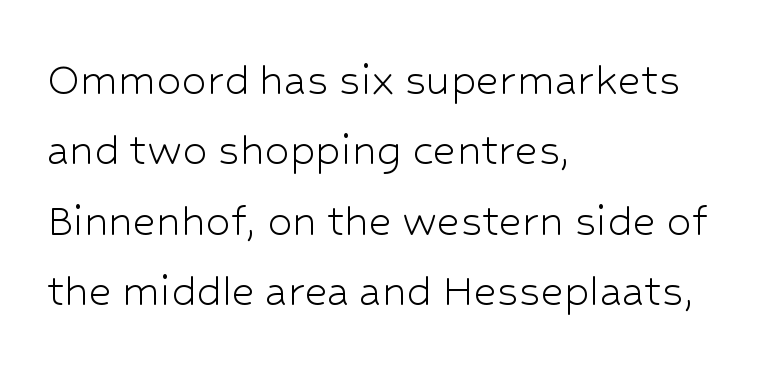
Q: Is the text bold? A: No.
Q: Is the text italic (slanted)? A: No, it is upright.
Q: Is the typeface a serif or a sans-serif typeface? A: Sans-serif.
Q: Is the text underlined? A: No.
Q: How is the paragraph aligned? A: Left-aligned.
Q: Is the spacing between letters normal or unusually wide? A: Normal.
Q: Is the spacing between lines tight, normal or loose? A: Normal.
Q: Width (condensed, normal, or wide)? A: Normal.
Q: Stroke contrast? A: Low.
Q: x-height? A: Medium.
Q: Monospaced? A: No.
